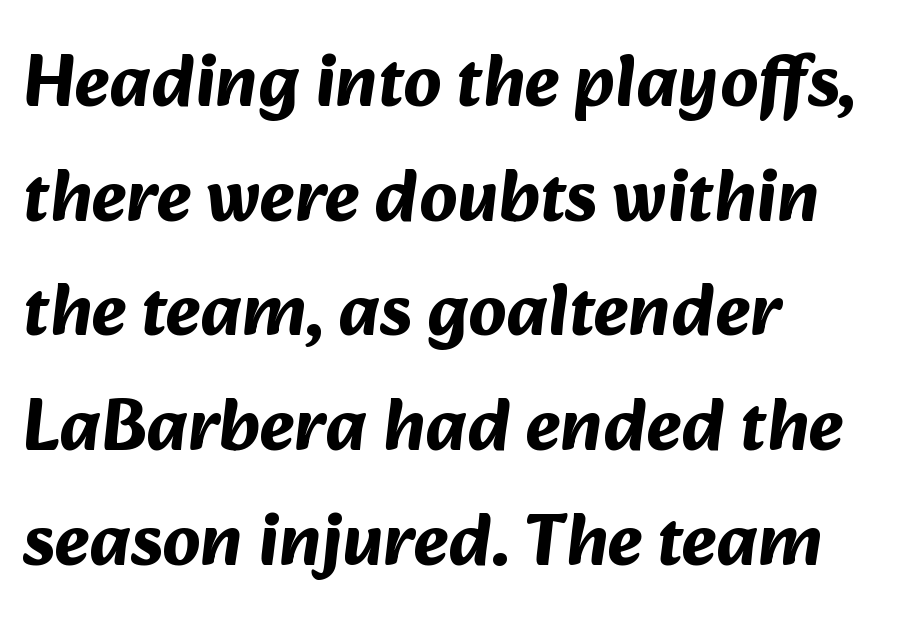
Q: Is the text bold? A: Yes.
Q: Is the typeface a serif or a sans-serif typeface? A: Sans-serif.
Q: Is the text underlined? A: No.
Q: How is the paragraph aligned? A: Left-aligned.
Q: Is the spacing between letters normal or unusually wide? A: Normal.
Q: Is the spacing between lines tight, normal or loose? A: Normal.
Q: Width (condensed, normal, or wide)? A: Normal.
Q: Stroke contrast? A: Medium.
Q: x-height? A: Medium.
Q: Monospaced? A: No.
